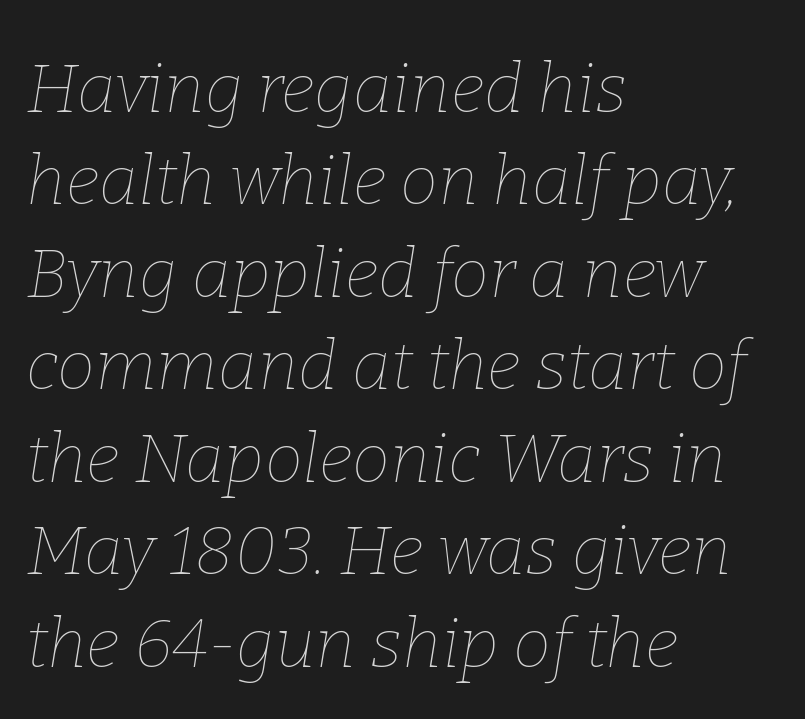
Is the type slanted? Yes — the strokes lean at a clear angle. Clear beneath every line of the passage. Tracking value appears to be zero — textbook default spacing. Spacing verdict: proportional, widths tailored to each character.
